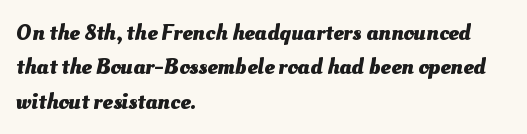
Q: Is the text bold? A: Yes.
Q: Is the text underlined? A: No.
Q: How is the paragraph aligned? A: Left-aligned.
Q: Is the spacing between letters normal or unusually wide? A: Normal.
Q: Is the spacing between lines tight, normal or loose? A: Normal.
